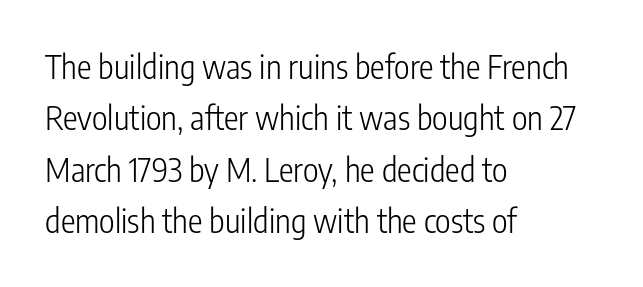
{"serif": "no", "italic": "no", "bold": "no", "weight": "light", "width": "condensed", "stroke_contrast": "low", "x_height": "medium", "monospaced": "no", "underline": "no", "align": "left", "line_spacing": "normal", "line_spacing_ratio": 1.56, "letter_spacing": "normal", "letter_spacing_em": 0.0, "glyph_px": 33}
